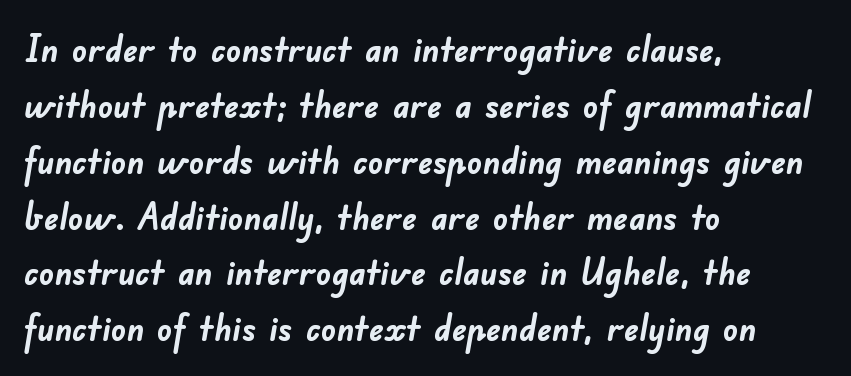
The image shows 37 px semibold sans-serif type; set left-aligned, normal line spacing (1.51x), normal letter spacing, not underlined; low stroke contrast and a small x-height.
